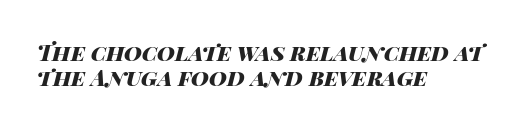
Q: Is the text bold? A: Yes.
Q: Is the text italic (slanted)? A: Yes, it leans right by about 14 degrees.
Q: Is the text underlined? A: No.
Q: How is the paragraph aligned? A: Left-aligned.
Q: Is the spacing between letters normal or unusually wide? A: Normal.
Q: Is the spacing between lines tight, normal or loose? A: Tight.
